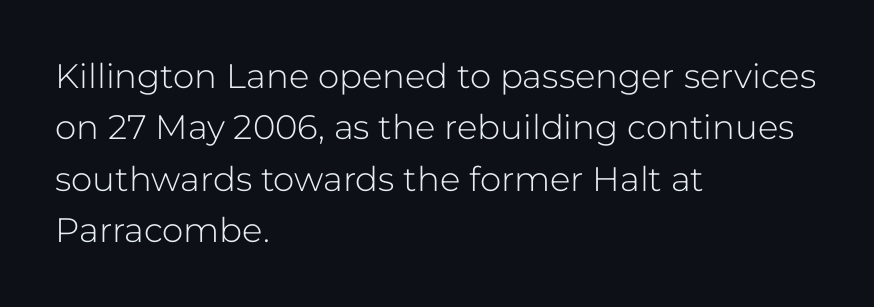
The image shows 34 px light sans-serif type, upright; set left-aligned, normal line spacing (1.51x), normal letter spacing, not underlined; low stroke contrast and a medium x-height.
